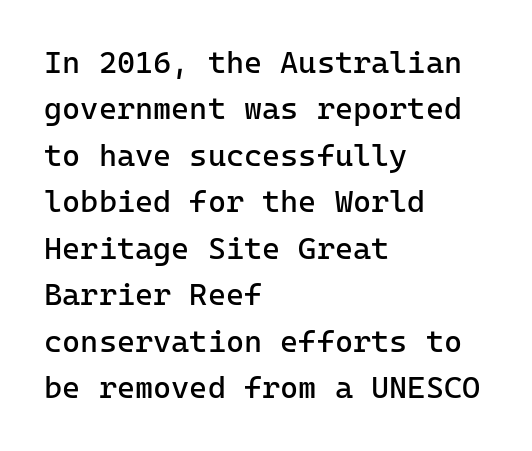
Q: Is the text bold? A: No.
Q: Is the text italic (slanted)? A: No, it is upright.
Q: Is the typeface a serif or a sans-serif typeface? A: Sans-serif.
Q: Is the text underlined? A: No.
Q: How is the paragraph aligned? A: Left-aligned.
Q: Is the spacing between letters normal or unusually wide? A: Normal.
Q: Is the spacing between lines tight, normal or loose? A: Normal.
Q: Width (condensed, normal, or wide)? A: Normal.
Q: Stroke contrast? A: Low.
Q: x-height? A: Medium.
Q: Monospaced? A: Yes.
